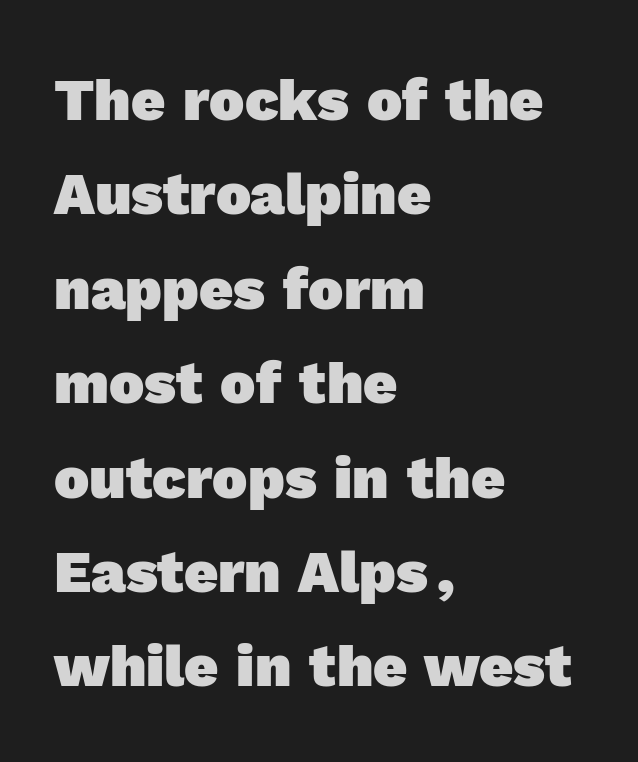
{"serif": "no", "bold": "yes", "weight": "heavy", "width": "normal", "x_height": "medium", "monospaced": "no", "underline": "no", "align": "left", "line_spacing": "normal", "line_spacing_ratio": 1.6, "letter_spacing": "normal", "letter_spacing_em": 0.0, "glyph_px": 59}
